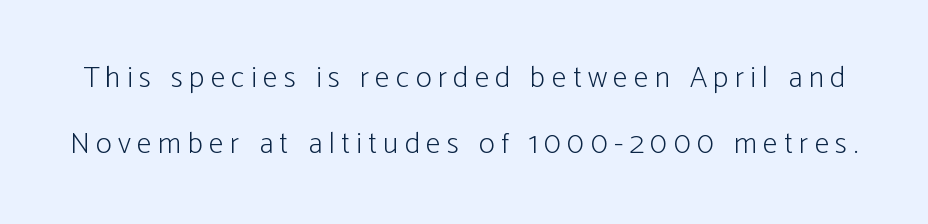
{"serif": "no", "italic": "no", "bold": "no", "weight": "light", "width": "condensed", "stroke_contrast": "low", "x_height": "medium", "monospaced": "no", "underline": "no", "line_spacing": "loose", "line_spacing_ratio": 2.19, "letter_spacing": "wide", "letter_spacing_em": 0.21, "glyph_px": 30}
